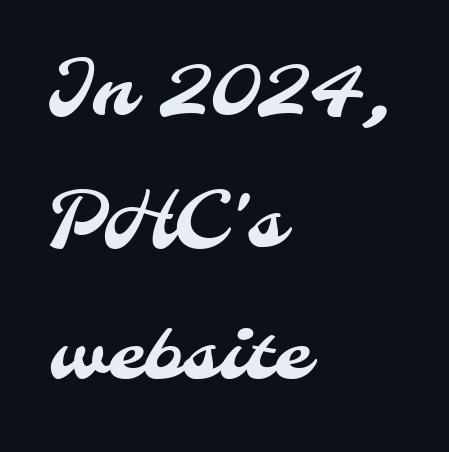
Q: Is the typeface a serif or a sans-serif typeface? A: Sans-serif.
Q: Is the text underlined? A: No.
Q: How is the paragraph aligned? A: Left-aligned.
Q: Is the spacing between letters normal or unusually wide? A: Normal.
Q: Width (condensed, normal, or wide)? A: Normal.
Q: Stroke contrast? A: Medium.
Q: x-height? A: Small.
Q: Monospaced? A: No.
